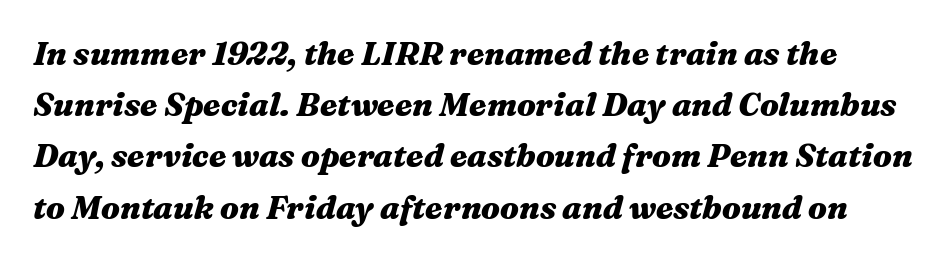
{"italic": "yes", "lean": "right", "slant_degrees": 16, "bold": "yes", "weight": "heavy", "width": "wide", "stroke_contrast": "medium", "x_height": "medium", "monospaced": "no", "underline": "no", "line_spacing": "normal", "line_spacing_ratio": 1.6, "letter_spacing": "normal", "letter_spacing_em": 0.0, "glyph_px": 32}
